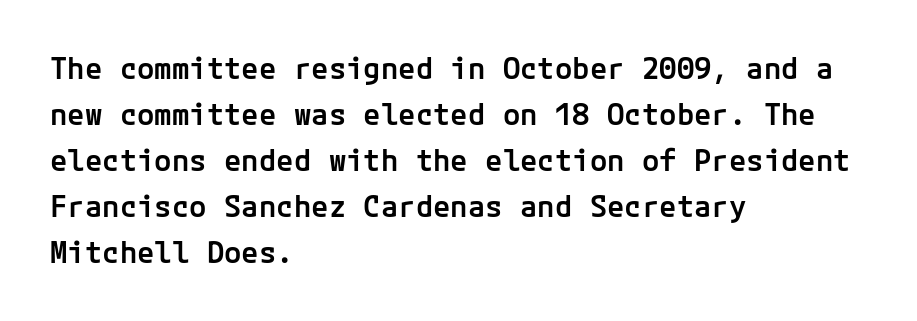
To sum up the face: it is a sans, with no serifs. Letters rest on an invisible, unmarked baseline. Interline gaps are of average width in this sample. The setting favours the left margin, as ordinary paragraphs usually do. How heavy is the stroke? Medium-heavy — a semibold, shy of bold.
